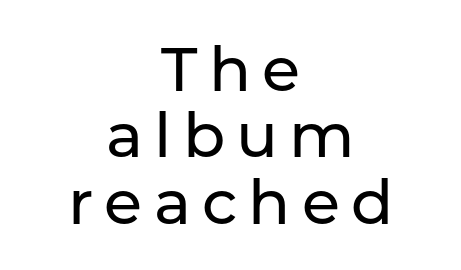
Q: Is the text italic (slanted)? A: No, it is upright.
Q: Is the typeface a serif or a sans-serif typeface? A: Sans-serif.
Q: Is the text underlined? A: No.
Q: How is the paragraph aligned? A: Centered.
Q: Is the spacing between lines tight, normal or loose? A: Tight.
Q: Width (condensed, normal, or wide)? A: Normal.
Q: Stroke contrast? A: Low.
Q: x-height? A: Medium.
Q: Monospaced? A: No.
